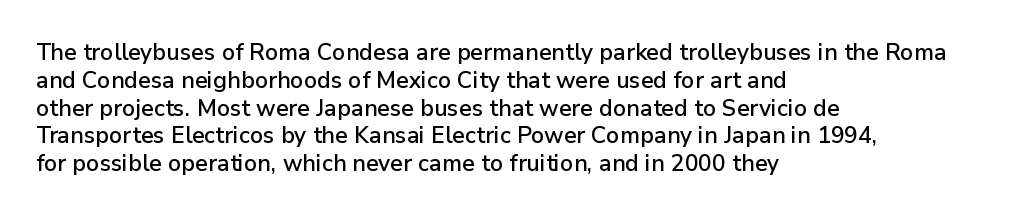
The image shows 23 px text type, upright; set left-aligned, line spacing 1.21x, normal letter spacing, not underlined.
